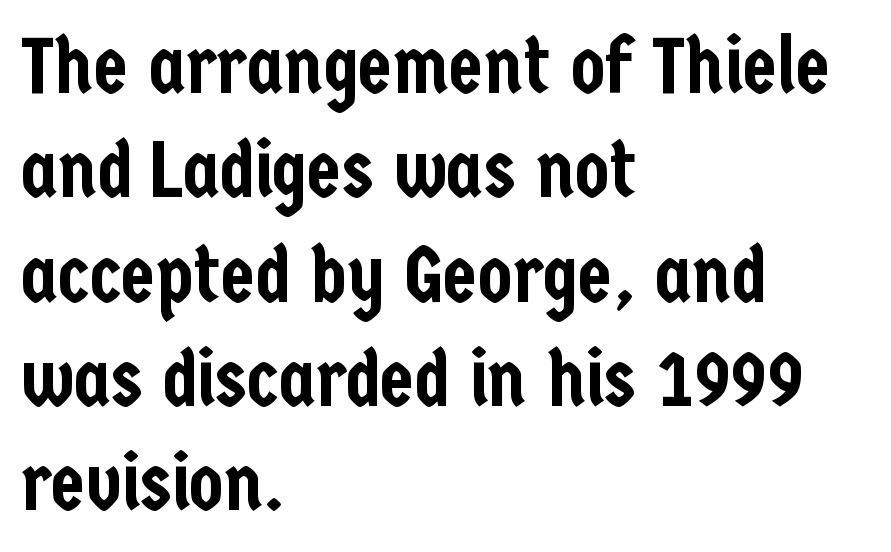
The image shows 79 px condensed sans-serif type, upright; set left-aligned, normal line spacing (1.32x), normal letter spacing, not underlined; low stroke contrast and a medium x-height.
